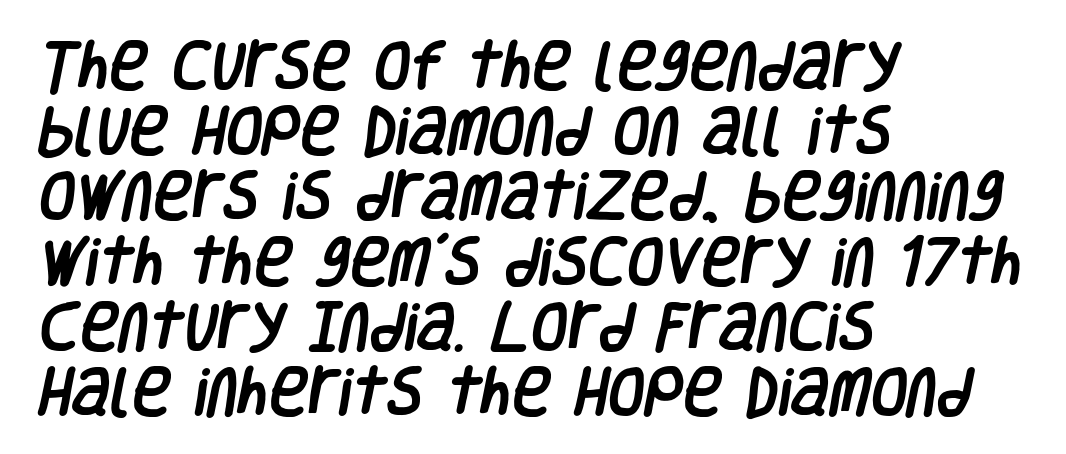
The image shows 53 px condensed sans-serif type; set left-aligned, line spacing 1.23x, normal letter spacing, not underlined; low stroke contrast and a large x-height.
